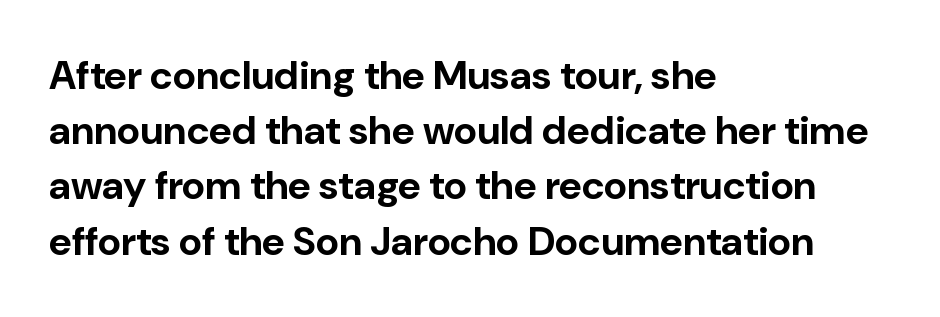
What weight is shown? A full bold with thick strokes. Type style note: lacks serifs. Short note: letters normally spaced. The specimen reads as upright at a glance. In terms of leading, this rendering sits right in the middle. Casual observation: everything's shoved over to the left.
